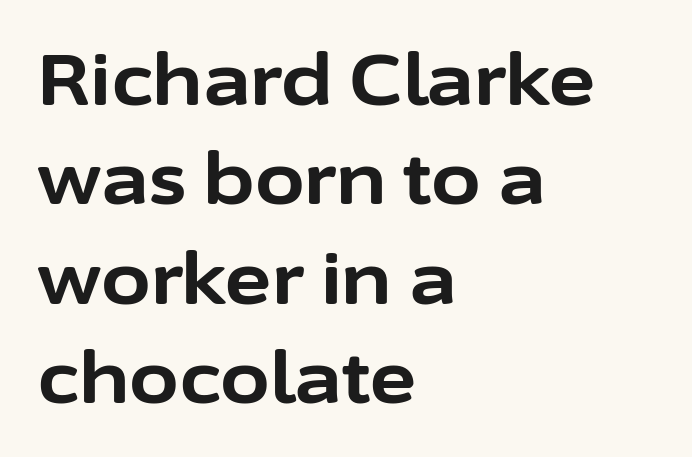
Q: Is the text bold? A: Yes.
Q: Is the text italic (slanted)? A: No, it is upright.
Q: Is the typeface a serif or a sans-serif typeface? A: Sans-serif.
Q: Is the text underlined? A: No.
Q: How is the paragraph aligned? A: Left-aligned.
Q: Is the spacing between letters normal or unusually wide? A: Normal.
Q: Is the spacing between lines tight, normal or loose? A: Normal.
Q: Width (condensed, normal, or wide)? A: Normal.
Q: Stroke contrast? A: Low.
Q: x-height? A: Medium.
Q: Monospaced? A: No.
